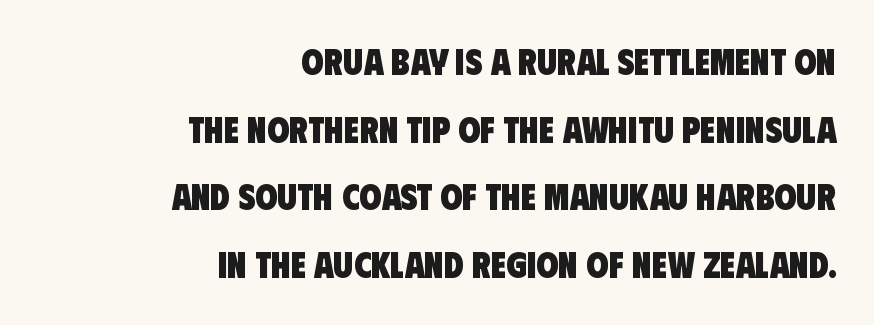
{"serif": "no", "bold": "yes", "weight": "heavy", "width": "condensed", "stroke_contrast": "low", "x_height": "large", "monospaced": "no", "underline": "no", "align": "right", "line_spacing_ratio": 1.88, "letter_spacing": "normal", "letter_spacing_em": 0.0, "glyph_px": 36}
